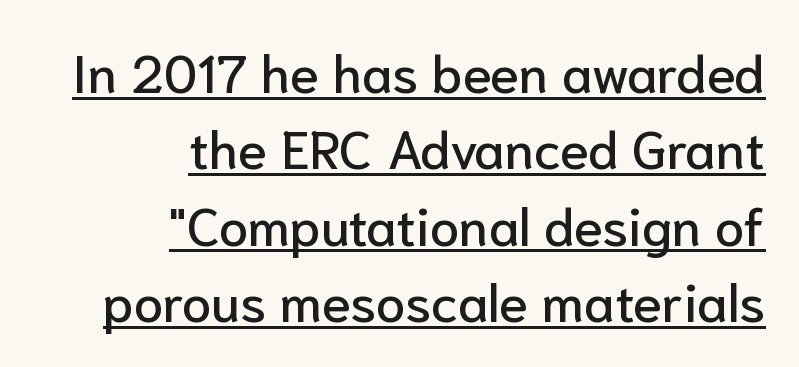
The image shows 53 px sans-serif type, upright; set right-aligned, normal line spacing (1.44x), normal letter spacing, underlined; low stroke contrast and a medium x-height.
